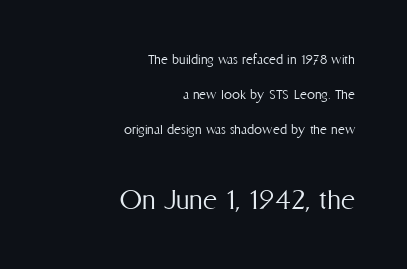
Q: Is the text bold? A: No.
Q: Is the text italic (slanted)? A: No, it is upright.
Q: Is the text underlined? A: No.
Q: How is the paragraph aligned? A: Right-aligned.
Q: Is the spacing between letters normal or unusually wide? A: Normal.
Q: Is the spacing between lines tight, normal or loose? A: Loose.
Q: Which block of text is set in a larger size, the first (top) or the second (bottom)? A: The second (bottom) one.
Q: Width (condensed, normal, or wide)? A: Condensed.
Q: Stroke contrast? A: Medium.
Q: x-height? A: Medium.
Q: Monospaced? A: No.
